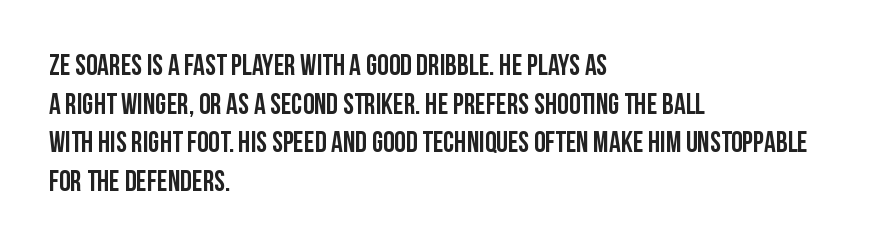
Baseline-to-baseline distance is the conventional proportion of letter height. The face used here is proportionally spaced, like ordinary book or web type. This rendering leaves character spacing at its baseline value. Do the letters lean? They stand straight. Serifs: no, the terminals of the letterforms are clean. No word sits above an underline.
